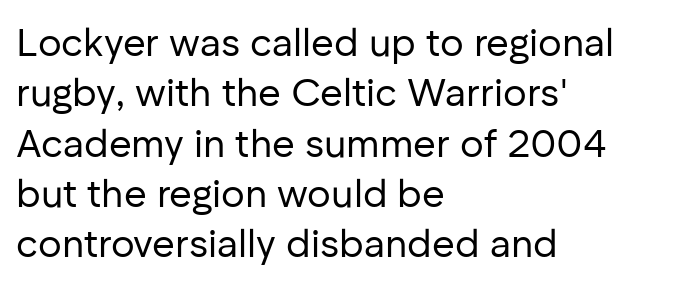
Serif or sans? Sans — the stroke terminals are bare. Reading down the column, the eye jumps a familiar distance to each next line. Does extra space separate the letters? No, they use regular spacing. Counters stay open thanks to moderate or lighter strokes. This sample is left-justified, so line endings fall wherever the words run out.
